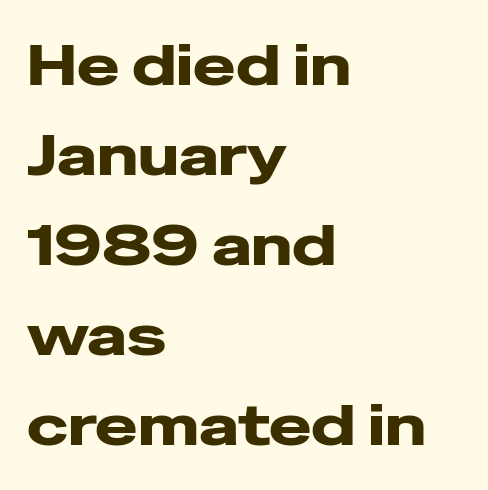
{"serif": "no", "italic": "no", "bold": "yes", "weight": "heavy", "width": "wide", "stroke_contrast": "low", "x_height": "medium", "monospaced": "no", "underline": "no", "align": "left", "line_spacing": "normal", "line_spacing_ratio": 1.58, "letter_spacing": "normal", "letter_spacing_em": 0.0, "glyph_px": 57}
